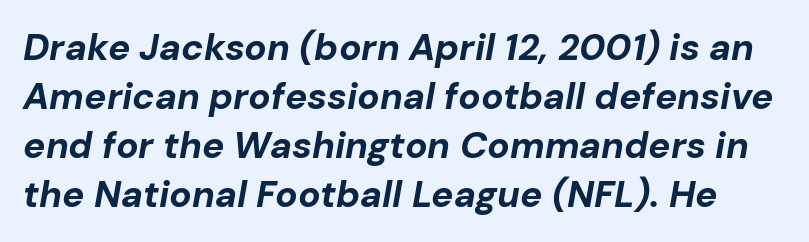
Q: Is the text bold? A: Yes.
Q: Is the text italic (slanted)? A: Yes, it leans right by about 10 degrees.
Q: Is the text underlined? A: No.
Q: Is the spacing between letters normal or unusually wide? A: Normal.
Q: Is the spacing between lines tight, normal or loose? A: Normal.
Q: Width (condensed, normal, or wide)? A: Normal.
Q: Stroke contrast? A: Low.
Q: x-height? A: Medium.
Q: Monospaced? A: No.
